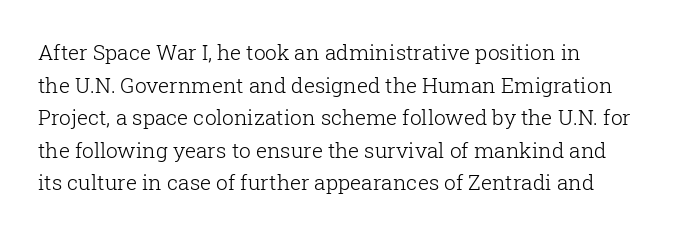
The image shows 21 px text type, upright; set left-aligned, normal line spacing (1.55x), normal letter spacing, not underlined.
